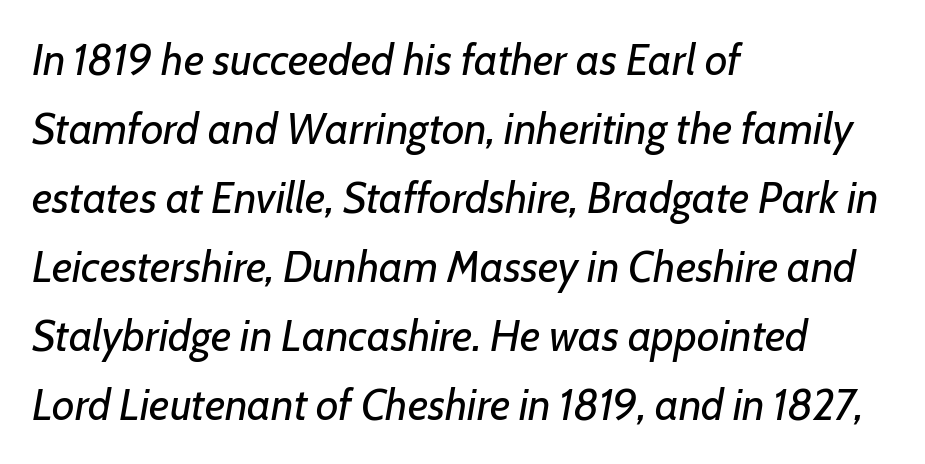
The image shows 44 px regular-weight type, italic (leaning right); set left-aligned, normal line spacing (1.57x), normal letter spacing, not underlined; low stroke contrast and a medium x-height.
